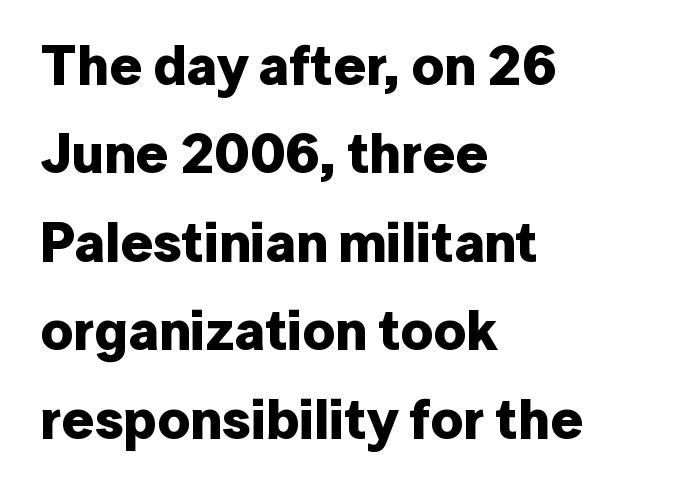
Rule under the text: the space is simply empty. Every character sits straight up, as roman type does. The lines are quadded left. Summary of vertical rhythm: regular, with standard interline spacing. Here the designer chose a conventional face with non-uniform glyph widths.
